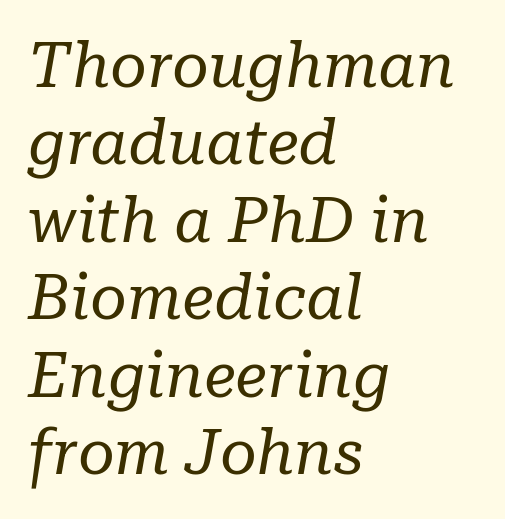
Q: Is the text bold? A: No.
Q: Is the text italic (slanted)? A: Yes, it leans right by about 10 degrees.
Q: Is the typeface a serif or a sans-serif typeface? A: Serif.
Q: Is the text underlined? A: No.
Q: How is the paragraph aligned? A: Left-aligned.
Q: Is the spacing between letters normal or unusually wide? A: Normal.
Q: Width (condensed, normal, or wide)? A: Normal.
Q: Stroke contrast? A: Low.
Q: x-height? A: Medium.
Q: Monospaced? A: No.
